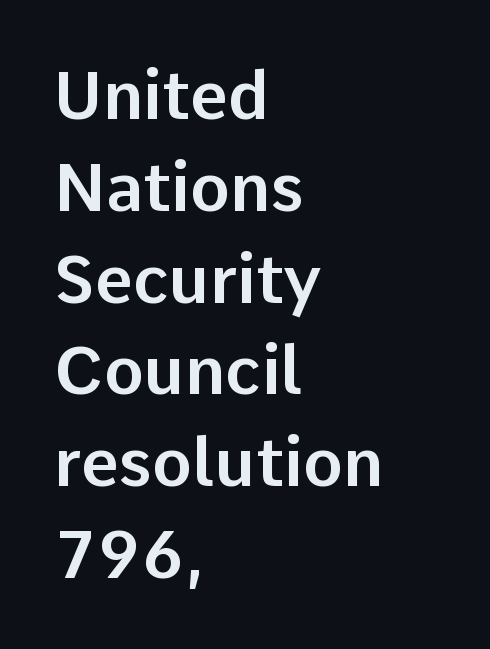
{"serif": "no", "italic": "no", "width": "normal", "stroke_contrast": "low", "x_height": "medium", "monospaced": "no", "underline": "no", "align": "left", "line_spacing": "normal", "line_spacing_ratio": 1.37, "letter_spacing": "normal", "letter_spacing_em": 0.0, "glyph_px": 67}
